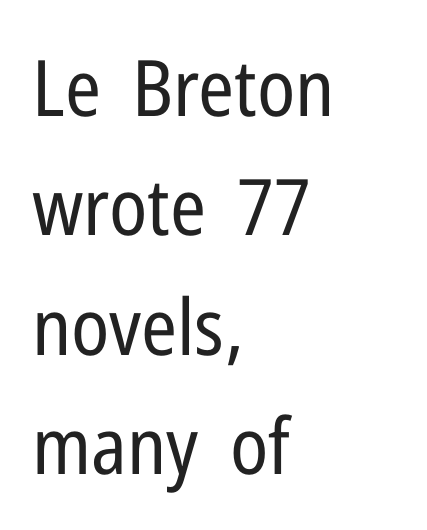
The image shows 78 px regular-weight, condensed sans-serif type, upright; set left-aligned, normal line spacing (1.53x), normal letter spacing, not underlined; low stroke contrast and a medium x-height.
